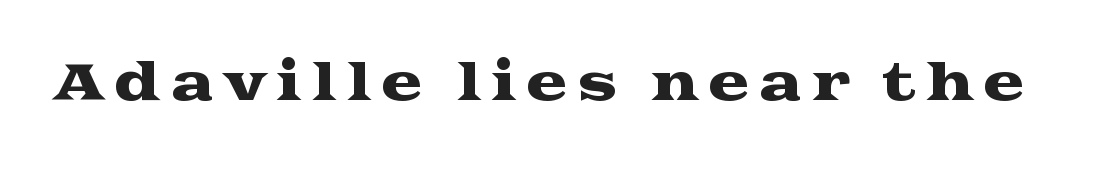
This sample has the flowing, uneven cadence of proportional lettering. Posture: vertical. This rendering employs a face with finishing strokes, i.e., a serif. Just letters on the line, the space beneath them empty.
